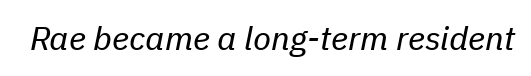
The image shows 33 px regular-weight type, italic (leaning right); set normal letter spacing, not underlined; low stroke contrast and a medium x-height.
